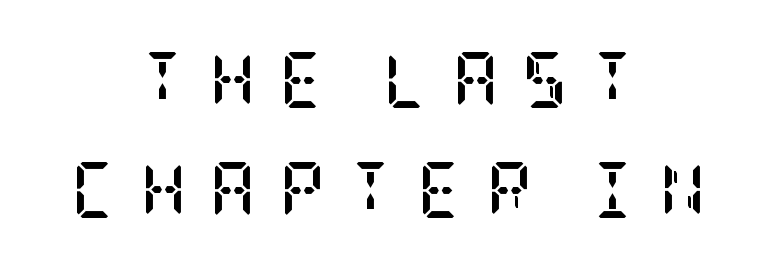
Q: Is the text bold? A: Yes.
Q: Is the text italic (slanted)? A: No, it is upright.
Q: Is the typeface a serif or a sans-serif typeface? A: Serif.
Q: Is the text underlined? A: No.
Q: How is the paragraph aligned? A: Centered.
Q: Is the spacing between letters normal or unusually wide? A: Unusually wide.
Q: Is the spacing between lines tight, normal or loose? A: Loose.
Q: Width (condensed, normal, or wide)? A: Condensed.
Q: Stroke contrast? A: Low.
Q: x-height? A: Large.
